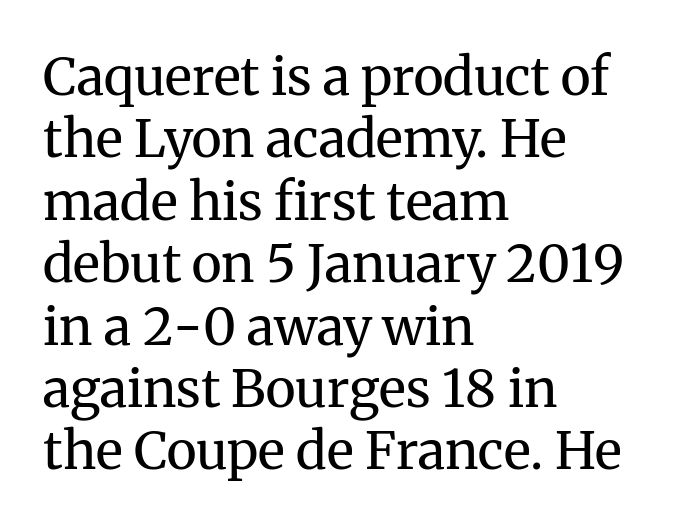
The line texture is even and compact thanks to regular tracking. The letters advance in unequal steps, a hallmark of proportional type. The lettering stays uniformly vertical, giving the passage a roman look. The lines are quadded left. I'd call this a serif setting — the letters wear small feet. Is this a heavy cut? Hardly; it is regular or lighter.
